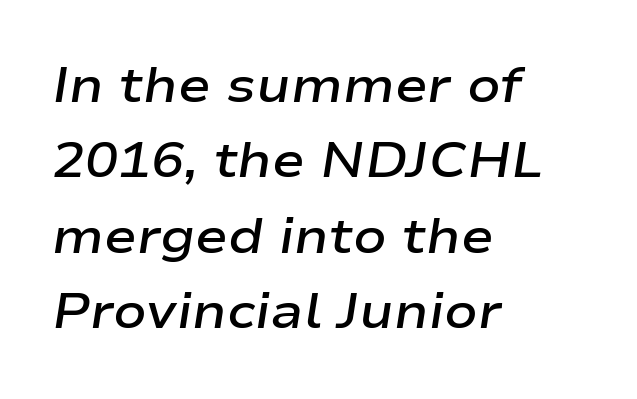
{"italic": "yes", "lean": "right", "slant_degrees": 9, "bold": "semi", "weight": "semibold", "width": "wide", "stroke_contrast": "low", "x_height": "medium", "monospaced": "no", "underline": "no", "align": "left", "line_spacing": "normal", "line_spacing_ratio": 1.54, "letter_spacing": "normal", "letter_spacing_em": 0.0, "glyph_px": 49}
